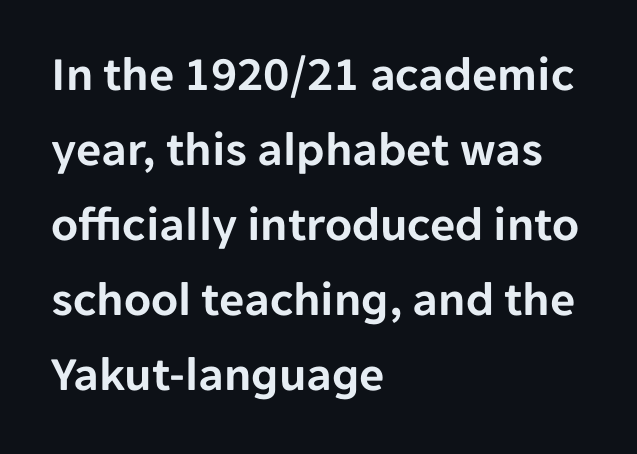
Think of a printed novel: that variable character pitch is what you see here. The rows are spaced the way most documents space them. No extra tracking has been applied to these lines. This rendering features lettering with no underline. You can tell it's not italic because the verticals are truly vertical.
